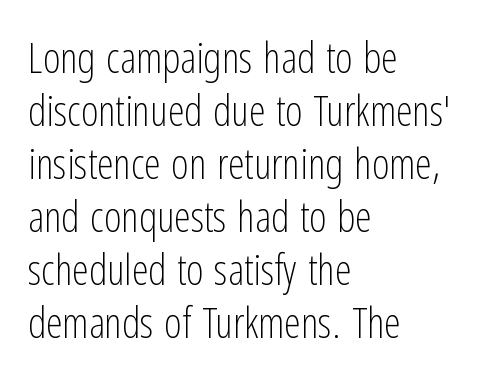
The image shows 42 px light, condensed sans-serif type, upright; set left-aligned, normal line spacing (1.26x), normal letter spacing, not underlined; low stroke contrast and a medium x-height.
